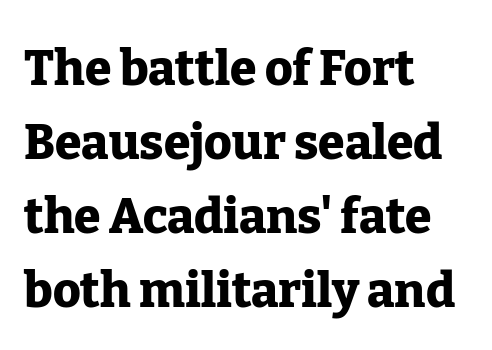
Serifs: yes, visible at the terminals of the letterforms. Note the varied advance widths — an 'i' is clearly narrower than an 'm'. Summary of vertical rhythm: regular, with standard interline spacing. The lines in this sample share a left origin and differ only in where they stop.
